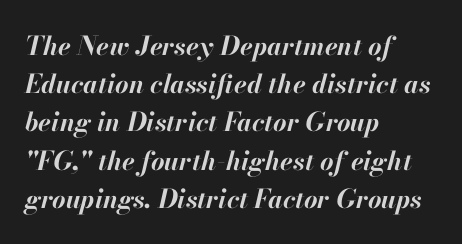
Q: Is the text bold? A: Yes.
Q: Is the text italic (slanted)? A: Yes, it leans right by about 13 degrees.
Q: Is the text underlined? A: No.
Q: How is the paragraph aligned? A: Left-aligned.
Q: Is the spacing between letters normal or unusually wide? A: Normal.
Q: Is the spacing between lines tight, normal or loose? A: Normal.
